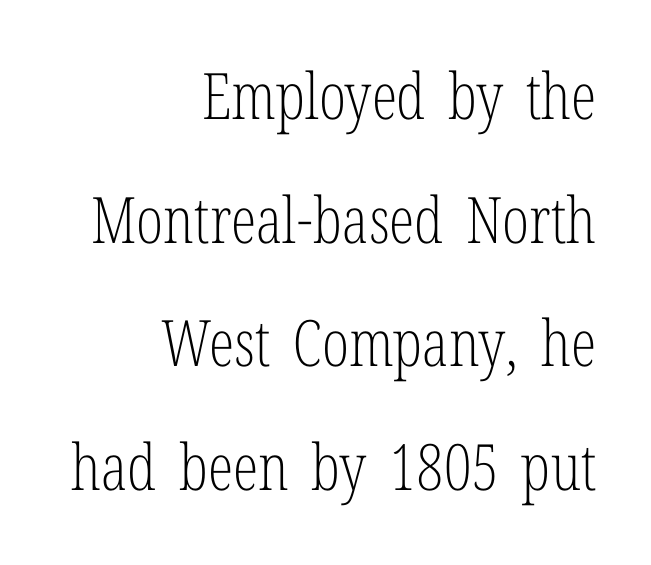
{"serif": "yes", "italic": "no", "bold": "no", "weight": "light", "width": "condensed", "stroke_contrast": "low", "x_height": "medium", "monospaced": "no", "underline": "no", "align": "right", "line_spacing": "loose", "line_spacing_ratio": 1.93, "letter_spacing": "normal", "letter_spacing_em": 0.0, "glyph_px": 64}
